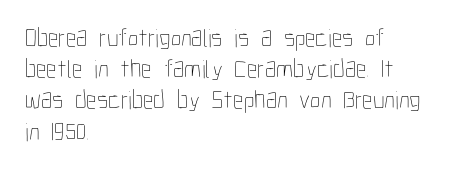
Q: Is the text bold? A: No.
Q: Is the text italic (slanted)? A: No, it is upright.
Q: Is the text underlined? A: No.
Q: How is the paragraph aligned? A: Left-aligned.
Q: Is the spacing between letters normal or unusually wide? A: Normal.
